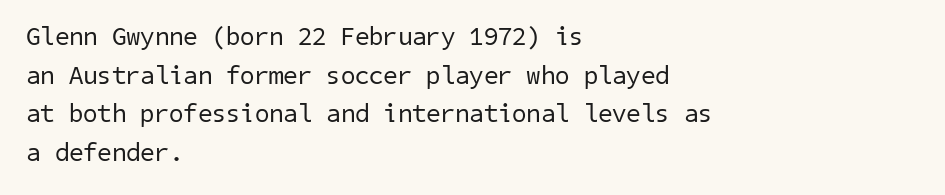
The passage shown stacks its lines at a standard gap. Underline: absent. The typesetter chose a ragged-right arrangement here. Weight class: somewhere from thin through regular.
